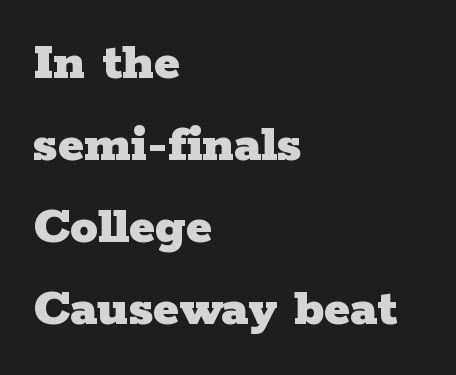
Q: Is the text bold? A: Yes.
Q: Is the text italic (slanted)? A: No, it is upright.
Q: Is the typeface a serif or a sans-serif typeface? A: Serif.
Q: Is the text underlined? A: No.
Q: How is the paragraph aligned? A: Left-aligned.
Q: Is the spacing between letters normal or unusually wide? A: Normal.
Q: Is the spacing between lines tight, normal or loose? A: Normal.
Q: Width (condensed, normal, or wide)? A: Wide.
Q: Stroke contrast? A: Low.
Q: x-height? A: Medium.
Q: Monospaced? A: No.
